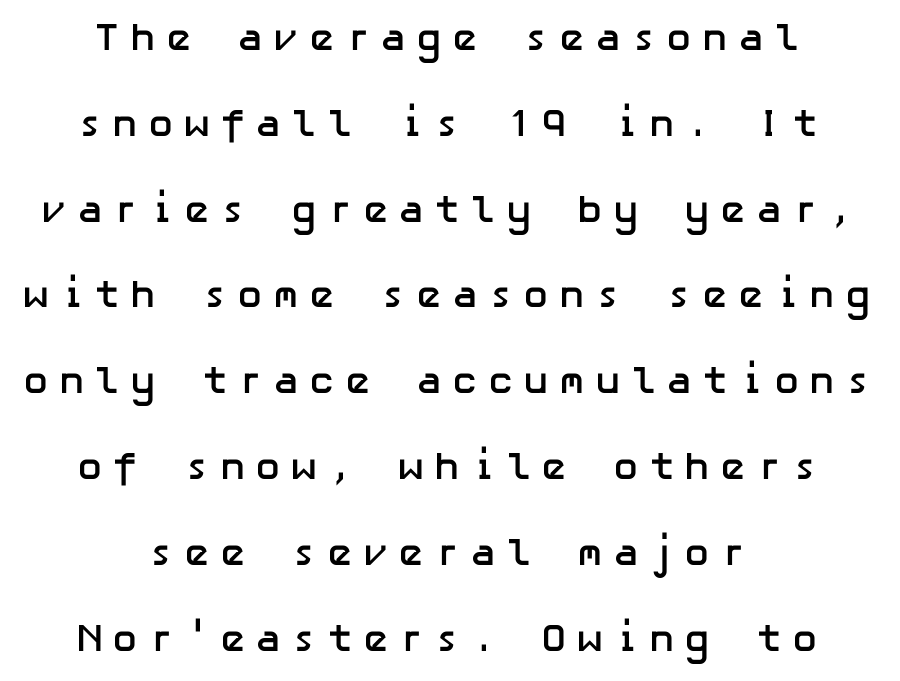
{"serif": "no", "italic": "no", "bold": "yes", "weight": "semibold", "width": "normal", "stroke_contrast": "low", "x_height": "medium", "underline": "no", "align": "center", "line_spacing": "loose", "line_spacing_ratio": 2.2, "letter_spacing": "wide", "letter_spacing_em": 0.25, "glyph_px": 39}
